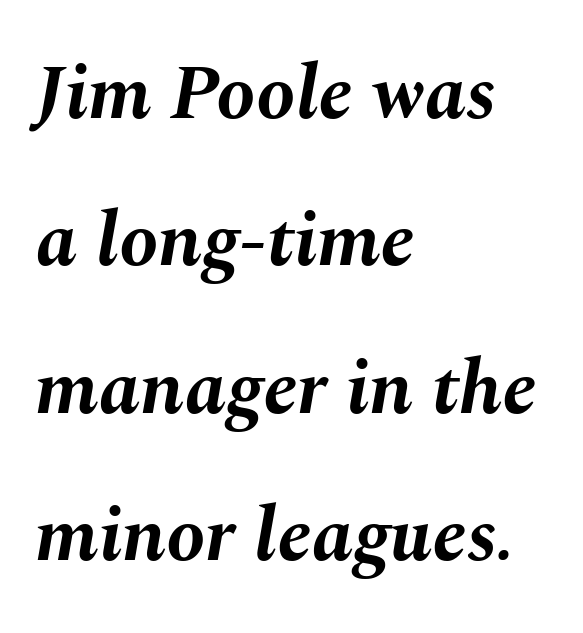
This sample is left-justified, so line endings fall wherever the words run out. Slanted lettering throughout. The face used here is rendered with its standard letterfit. Emphasis by weight is at full strength: bold. The passage shown is typed in a proportional face where columns would drift.
